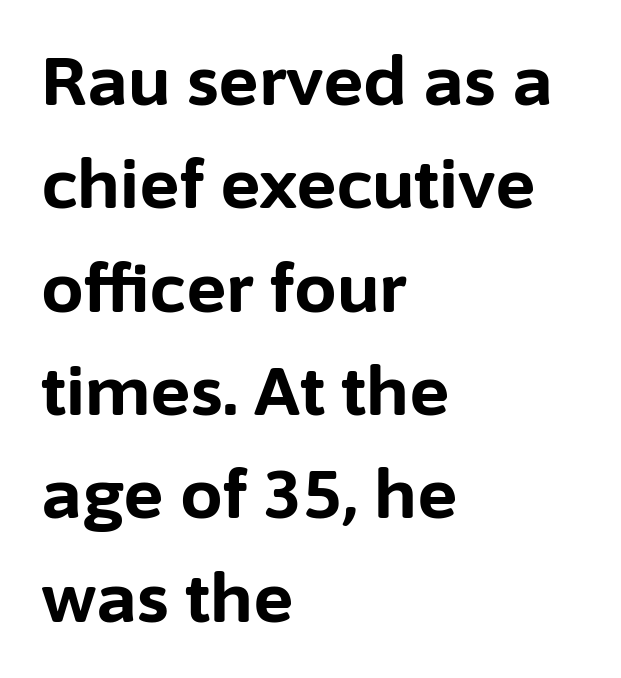
Q: Is the text bold? A: Yes.
Q: Is the text italic (slanted)? A: No, it is upright.
Q: Is the typeface a serif or a sans-serif typeface? A: Sans-serif.
Q: Is the text underlined? A: No.
Q: How is the paragraph aligned? A: Left-aligned.
Q: Is the spacing between letters normal or unusually wide? A: Normal.
Q: Is the spacing between lines tight, normal or loose? A: Normal.
Q: Width (condensed, normal, or wide)? A: Normal.
Q: Stroke contrast? A: Low.
Q: x-height? A: Medium.
Q: Monospaced? A: No.
